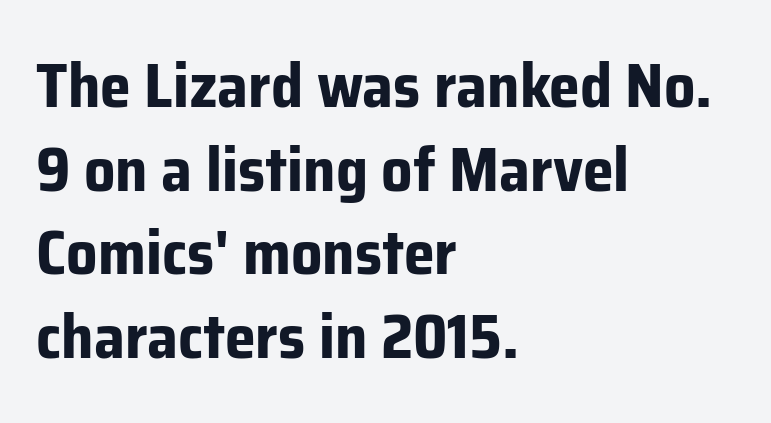
{"serif": "no", "italic": "no", "bold": "yes", "weight": "bold", "width": "normal", "stroke_contrast": "low", "x_height": "medium", "monospaced": "no", "underline": "no", "align": "left", "line_spacing": "normal", "line_spacing_ratio": 1.35, "letter_spacing": "normal", "letter_spacing_em": 0.0, "glyph_px": 62}
